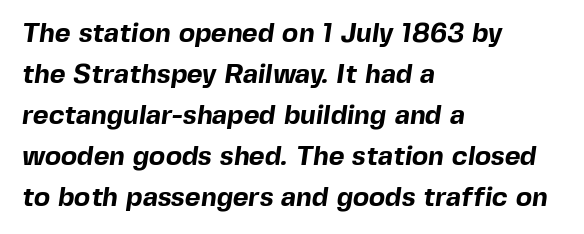
Q: Is the text bold? A: Yes.
Q: Is the text underlined? A: No.
Q: How is the paragraph aligned? A: Left-aligned.
Q: Is the spacing between letters normal or unusually wide? A: Normal.
Q: Is the spacing between lines tight, normal or loose? A: Normal.
